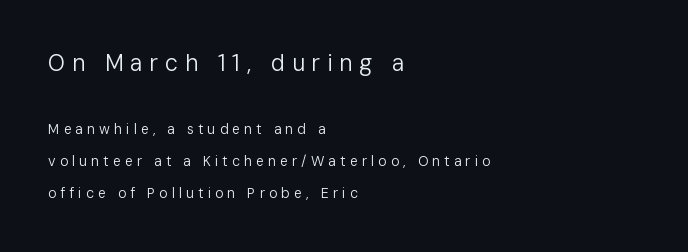
No word sits above an underline. Heaviness? Minimal to ordinary, like unemphasized prose. These lines stand farther apart than default settings would place them. Block one is the big one; block two sits smaller underneath. One-word summary of the alignment: left. Here the glyphs are tracked loosely, breaking word shapes into spaced letters.
